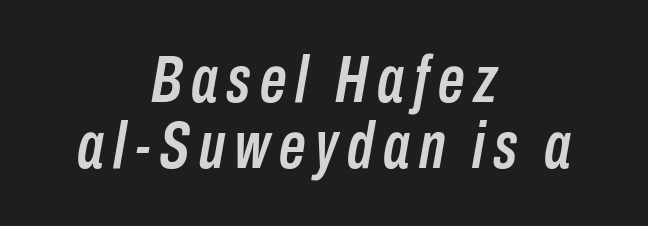
The image shows 66 px condensed type, italic (leaning right); set centered, tight line spacing (1.0x), not underlined; low stroke contrast and a medium x-height.
